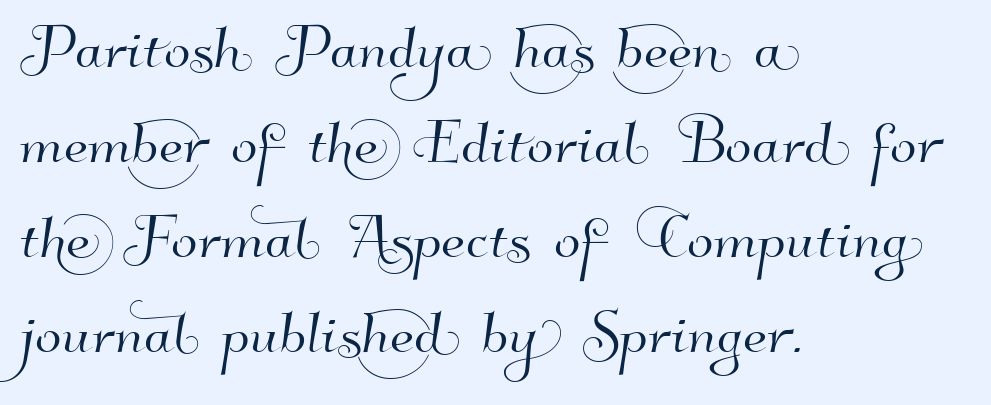
Q: Is the typeface a serif or a sans-serif typeface? A: Sans-serif.
Q: Is the text underlined? A: No.
Q: How is the paragraph aligned? A: Left-aligned.
Q: Is the spacing between letters normal or unusually wide? A: Normal.
Q: Width (condensed, normal, or wide)? A: Normal.
Q: Stroke contrast? A: High.
Q: x-height? A: Small.
Q: Monospaced? A: No.
